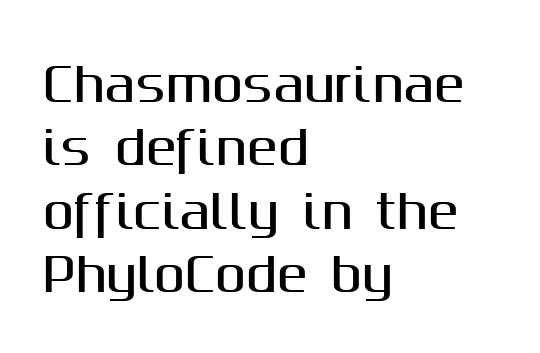
This is sans-serif lettering, the kind often seen on screens and signage. This sample keeps an unexceptional amount of space between lines. Rule under the text: the space is simply empty. Upright lettering throughout. Each letter keeps its own natural width here, so spacing adapts to shape. Leftover space on each line is placed entirely after the last word.
